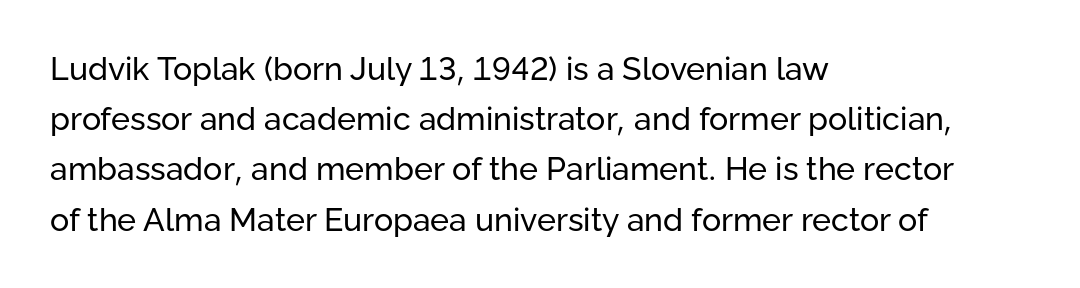
Caption: face not bold, strokes unweighted. Any mark beneath the type? The region is blank. In terms of letterform style, serifs are entirely absent. The typography opts for an upright posture over an oblique one. The ragged edge is on the right, which tells us the setting is flush left. The horizontal fit of the characters is conventional and even.
